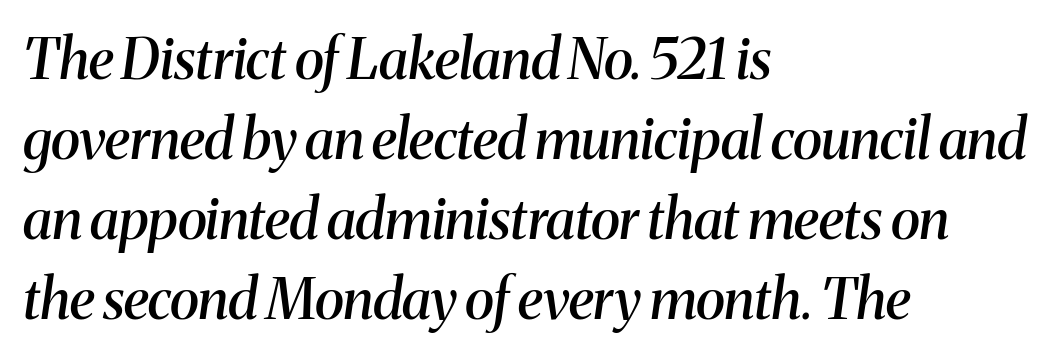
Q: Is the text bold? A: Semi-bold.
Q: Is the text italic (slanted)? A: Yes, it leans right by about 8 degrees.
Q: Is the typeface a serif or a sans-serif typeface? A: Serif.
Q: Is the text underlined? A: No.
Q: How is the paragraph aligned? A: Left-aligned.
Q: Is the spacing between letters normal or unusually wide? A: Normal.
Q: Is the spacing between lines tight, normal or loose? A: Normal.
Q: Width (condensed, normal, or wide)? A: Normal.
Q: Stroke contrast? A: Medium.
Q: x-height? A: Medium.
Q: Monospaced? A: No.
